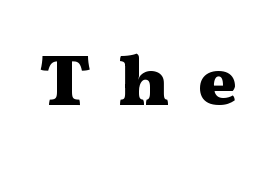
The image shows 73 px heavy, wide serif type, upright; set unusually wide letter spacing (+0.38 em), not underlined; medium stroke contrast and a medium x-height.
